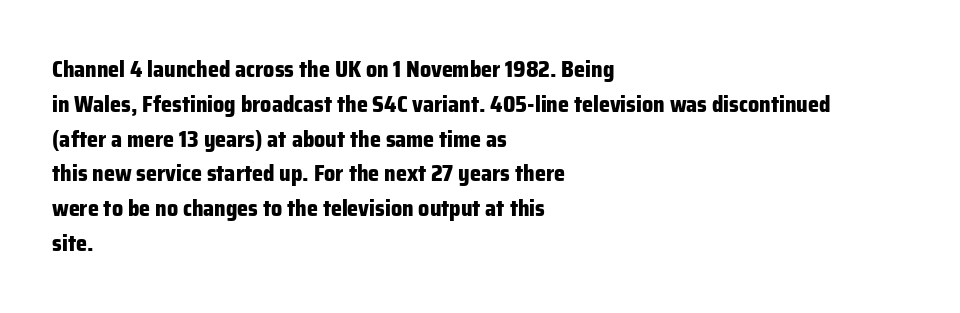
Q: Is the text bold? A: Yes.
Q: Is the text italic (slanted)? A: No, it is upright.
Q: Is the text underlined? A: No.
Q: How is the paragraph aligned? A: Left-aligned.
Q: Is the spacing between letters normal or unusually wide? A: Normal.
Q: Is the spacing between lines tight, normal or loose? A: Normal.
